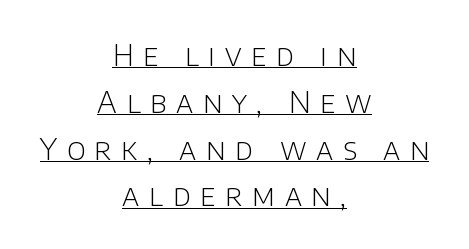
{"serif": "no", "italic": "no", "bold": "no", "weight": "light", "width": "normal", "stroke_contrast": "low", "x_height": "large", "monospaced": "no", "underline": "yes", "align": "center", "line_spacing": "normal", "line_spacing_ratio": 1.56, "letter_spacing": "wide", "letter_spacing_em": 0.32, "glyph_px": 30}
